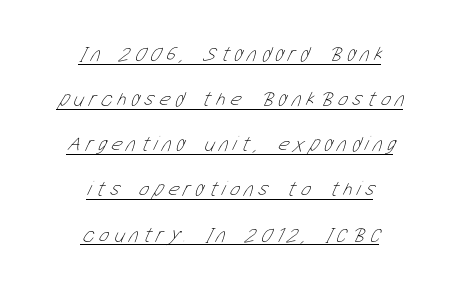
The lines are spread far apart with generous leading. Caption: face not bold, strokes unweighted. A continuous stroke trails under the words, as in a hyperlink. This sample is center-justified, so both line endings float freely. Inter-character spacing is expanded well beyond the font's built-in metrics.
